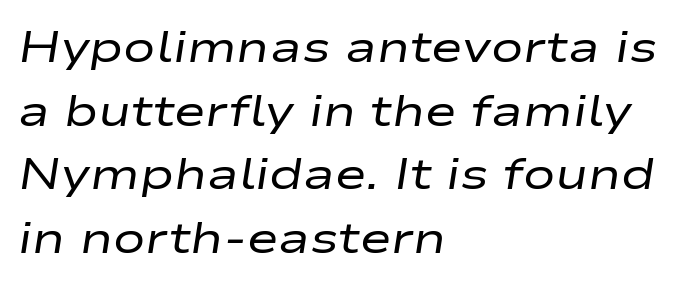
The letters advance in unequal steps, a hallmark of proportional type. There's an unmistakable incline to the writing here. Caption: multi-line text, flush left, ragged right. Is the type heavy? It reads as light-to-regular instead. The line-height multiplier appears to be the usual default. The line texture is even and compact thanks to regular tracking.
